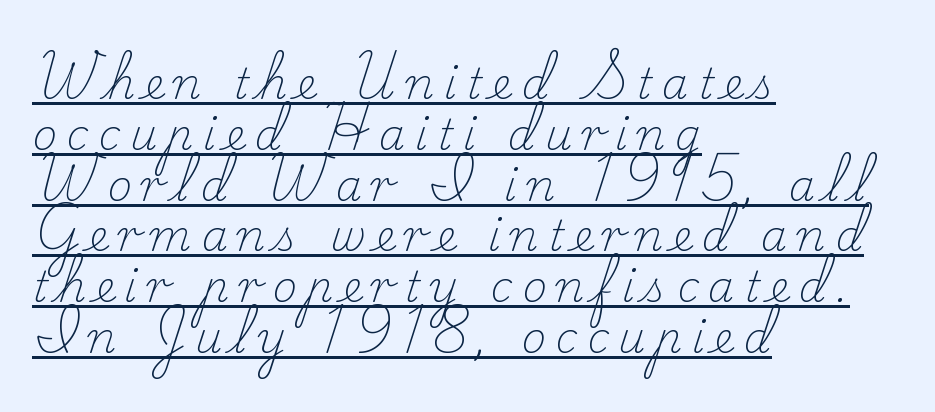
{"serif": "yes", "bold": "no", "weight": "light", "width": "normal", "stroke_contrast": "low", "x_height": "small", "monospaced": "no", "underline": "yes", "align": "left", "line_spacing_ratio": 1.21, "letter_spacing": "wide", "letter_spacing_em": 0.23, "glyph_px": 42}
